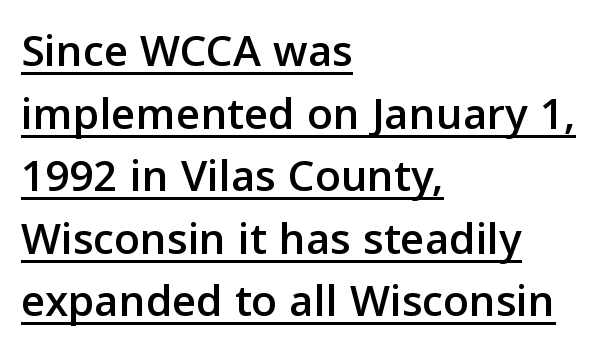
Q: Is the text italic (slanted)? A: No, it is upright.
Q: Is the typeface a serif or a sans-serif typeface? A: Sans-serif.
Q: Is the text underlined? A: Yes.
Q: How is the paragraph aligned? A: Left-aligned.
Q: Is the spacing between letters normal or unusually wide? A: Normal.
Q: Is the spacing between lines tight, normal or loose? A: Normal.
Q: Width (condensed, normal, or wide)? A: Normal.
Q: Stroke contrast? A: Low.
Q: x-height? A: Medium.
Q: Monospaced? A: No.
